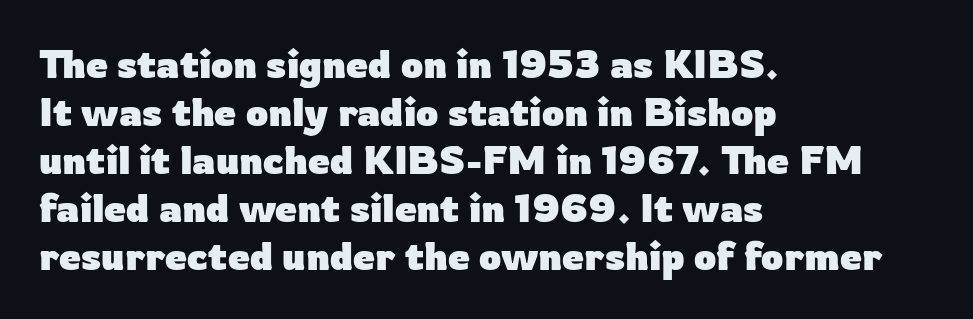
{"serif": "no", "italic": "no", "bold": "yes", "weight": "heavy", "width": "normal", "stroke_contrast": "low", "x_height": "medium", "monospaced": "no", "underline": "no", "align": "left", "line_spacing_ratio": 1.23, "letter_spacing": "normal", "letter_spacing_em": 0.0, "glyph_px": 39}
